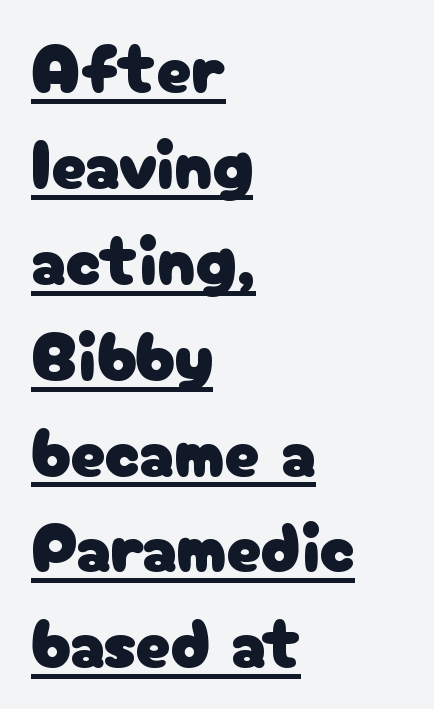
{"serif": "no", "italic": "no", "width": "normal", "stroke_contrast": "low", "x_height": "medium", "monospaced": "no", "underline": "yes", "align": "left", "line_spacing": "normal", "line_spacing_ratio": 1.37, "letter_spacing": "normal", "letter_spacing_em": 0.0, "glyph_px": 70}
